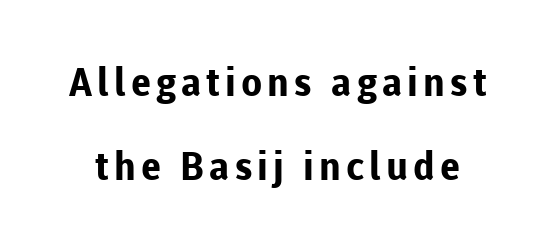
The rendering uses natural spacing where letterforms have individual widths. Is there much room between lines? Yes — plenty of vertical air separates them. The foot of each line stays bare and open. Font category for this specimen: sans-serif. Each glyph is drawn with heavy, bold strokes.
